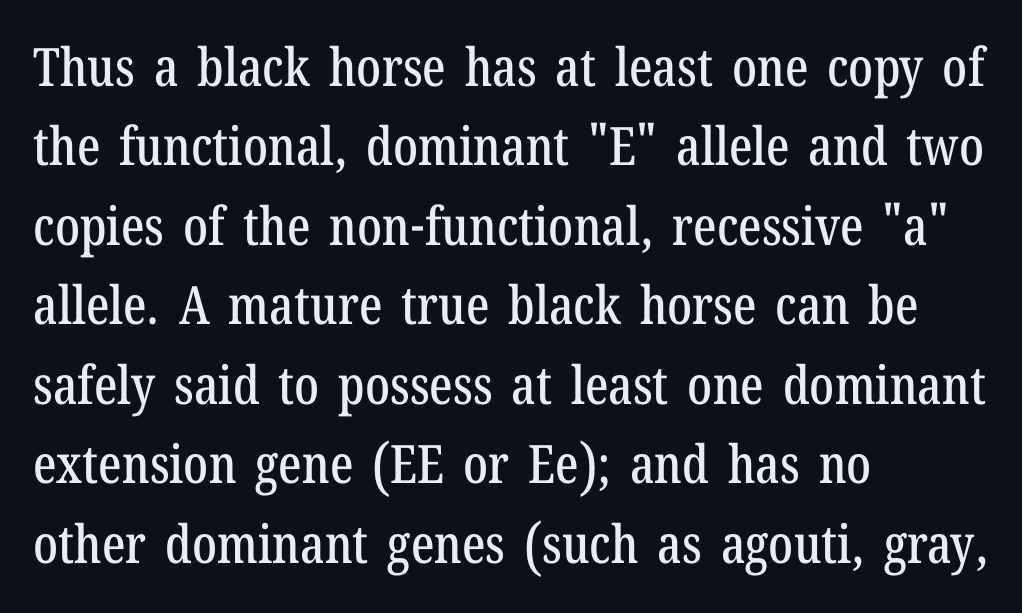
The image shows 53 px condensed serif type, upright; set left-aligned, normal line spacing (1.5x), normal letter spacing, not underlined; low stroke contrast and a medium x-height.
